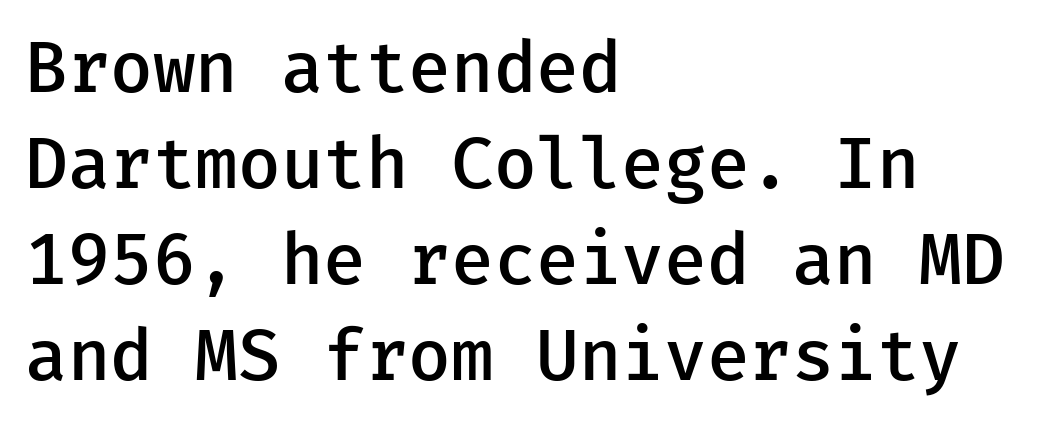
Each row of text sits above clean, open space. Vertically, the passage feels balanced, rows spaced as you'd expect. In terms of letterform style, serifs are entirely absent. As a designer I'd log this as weight 600, semibold.
